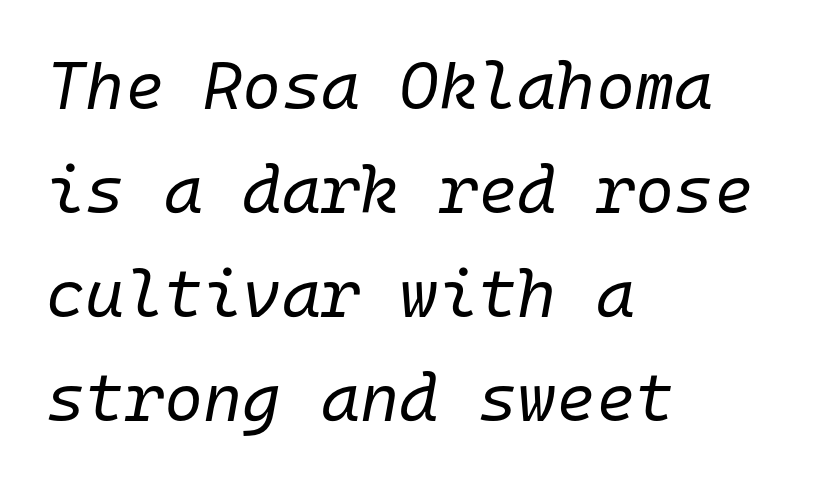
Q: Is the text bold? A: No.
Q: Is the text italic (slanted)? A: Yes, it leans right by about 10 degrees.
Q: Is the text underlined? A: No.
Q: How is the paragraph aligned? A: Left-aligned.
Q: Is the spacing between letters normal or unusually wide? A: Normal.
Q: Is the spacing between lines tight, normal or loose? A: Normal.
Q: Width (condensed, normal, or wide)? A: Normal.
Q: Stroke contrast? A: Low.
Q: x-height? A: Medium.
Q: Monospaced? A: Yes.
